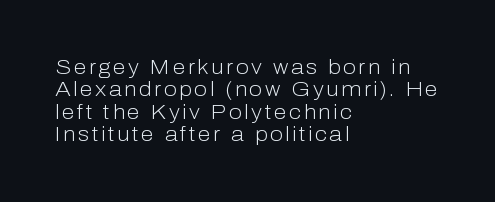
{"italic": "no", "bold": "no", "underline": "no", "align": "left", "line_spacing": "tight", "line_spacing_ratio": 1.07, "glyph_px": 21}
